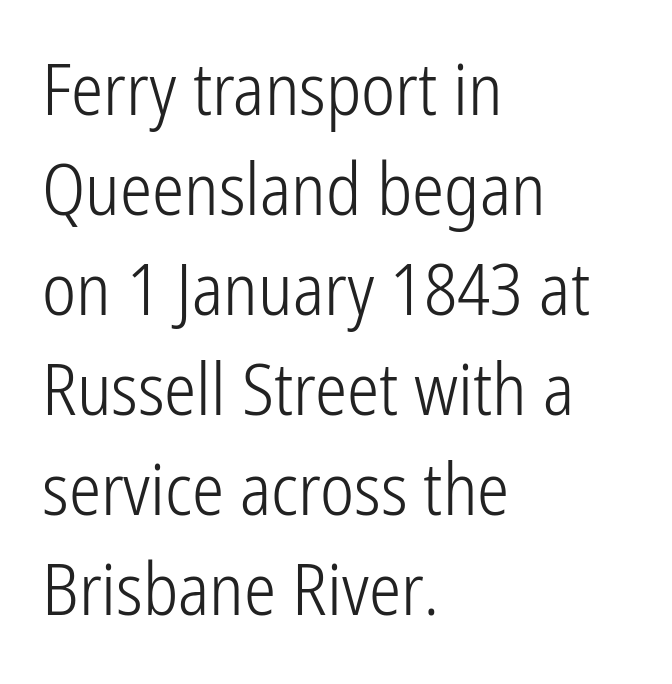
{"serif": "no", "italic": "no", "bold": "no", "weight": "light", "width": "condensed", "stroke_contrast": "low", "x_height": "medium", "monospaced": "no", "underline": "no", "align": "left", "line_spacing": "normal", "line_spacing_ratio": 1.39, "letter_spacing": "normal", "letter_spacing_em": 0.0, "glyph_px": 72}
